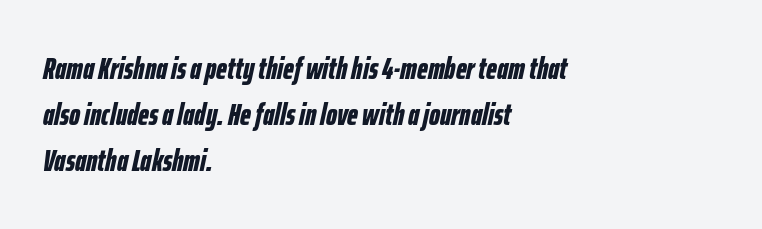
Strokes here are thick enough to call this a true bold. The face used here is proportionally spaced, like ordinary book or web type. In terms of posture, this sample is oblique. Decoration check: the copy has no underline. Regarding leading, the lines here are spaced in the standard way.
